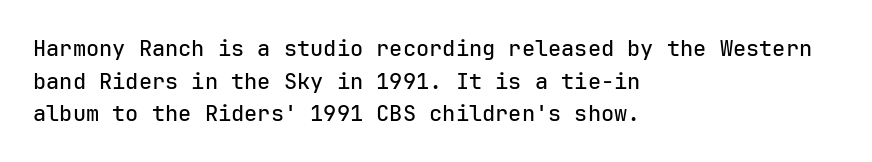
{"italic": "no", "underline": "no", "align": "left", "line_spacing": "normal", "line_spacing_ratio": 1.48, "letter_spacing": "normal", "letter_spacing_em": 0.0, "glyph_px": 22}
